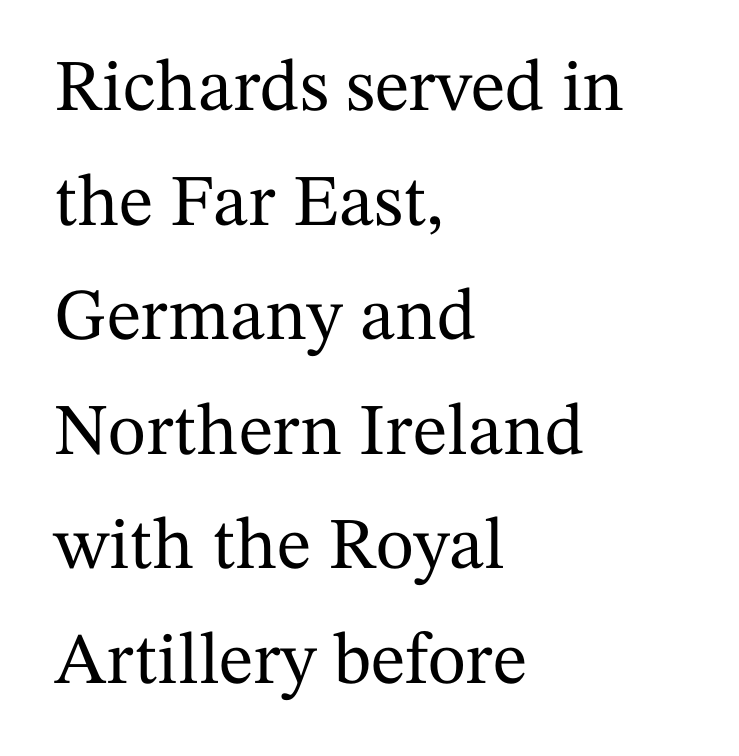
Q: Is the text italic (slanted)? A: No, it is upright.
Q: Is the typeface a serif or a sans-serif typeface? A: Serif.
Q: Is the text underlined? A: No.
Q: How is the paragraph aligned? A: Left-aligned.
Q: Is the spacing between letters normal or unusually wide? A: Normal.
Q: Is the spacing between lines tight, normal or loose? A: Normal.
Q: Width (condensed, normal, or wide)? A: Normal.
Q: Stroke contrast? A: Medium.
Q: x-height? A: Medium.
Q: Monospaced? A: No.
